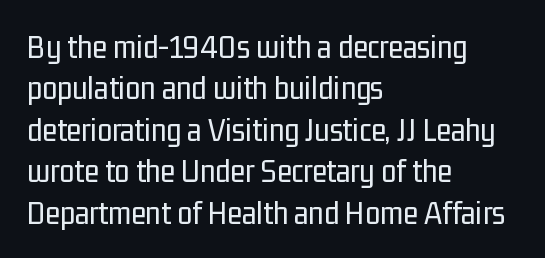
The image shows 34 px regular-weight, condensed sans-serif type, upright; set left-aligned, line spacing 1.22x, normal letter spacing, not underlined; low stroke contrast and a medium x-height.
